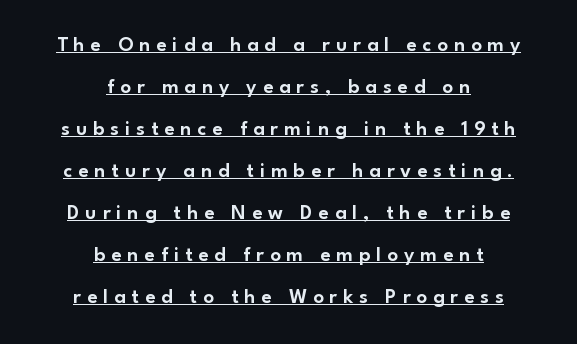
Q: Is the text italic (slanted)? A: No, it is upright.
Q: Is the text underlined? A: Yes.
Q: How is the paragraph aligned? A: Centered.
Q: Is the spacing between letters normal or unusually wide? A: Unusually wide.
Q: Is the spacing between lines tight, normal or loose? A: Loose.
